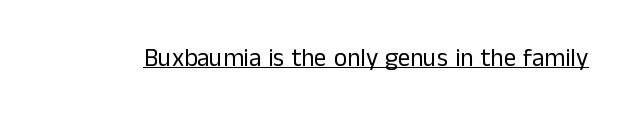
Q: Is the text bold? A: No.
Q: Is the text italic (slanted)? A: No, it is upright.
Q: Is the text underlined? A: Yes.
Q: Is the spacing between letters normal or unusually wide? A: Normal.
